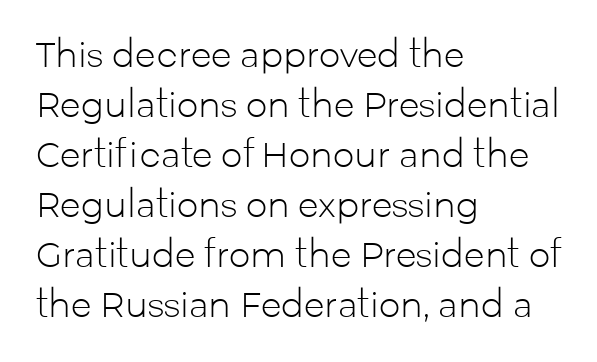
Summary of weight: not heavy and not bold. Normally led — the rows are evenly, conventionally spaced. Casual observation: everything's shoved over to the left. Honestly, the letter spacing is just normal — you wouldn't notice it. The letters stand straight up with perfectly vertical stems.
